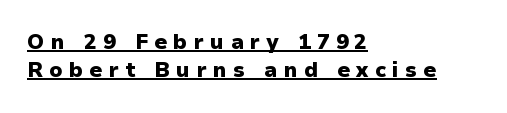
Q: Is the text bold? A: Yes.
Q: Is the text italic (slanted)? A: No, it is upright.
Q: Is the text underlined? A: Yes.
Q: How is the paragraph aligned? A: Left-aligned.
Q: Is the spacing between letters normal or unusually wide? A: Unusually wide.
Q: Is the spacing between lines tight, normal or loose? A: Normal.
